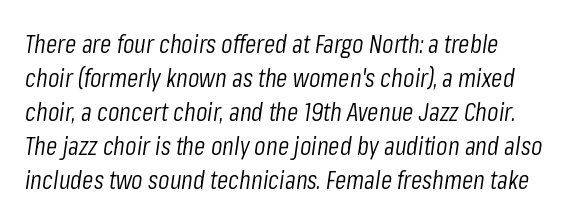
The image shows 26 px text type, italic (leaning right); set normal line spacing (1.31x), normal letter spacing, not underlined.
